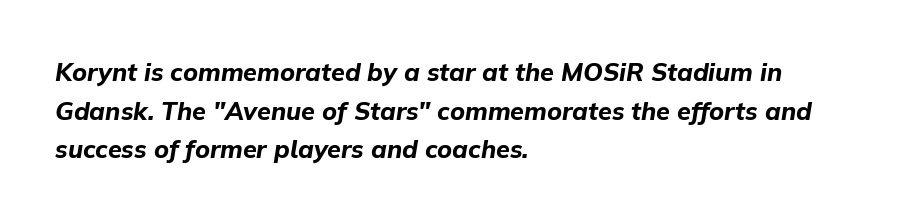
Q: Is the text bold? A: Yes.
Q: Is the text italic (slanted)? A: Yes, it leans right by about 9 degrees.
Q: Is the text underlined? A: No.
Q: How is the paragraph aligned? A: Left-aligned.
Q: Is the spacing between letters normal or unusually wide? A: Normal.
Q: Is the spacing between lines tight, normal or loose? A: Normal.
